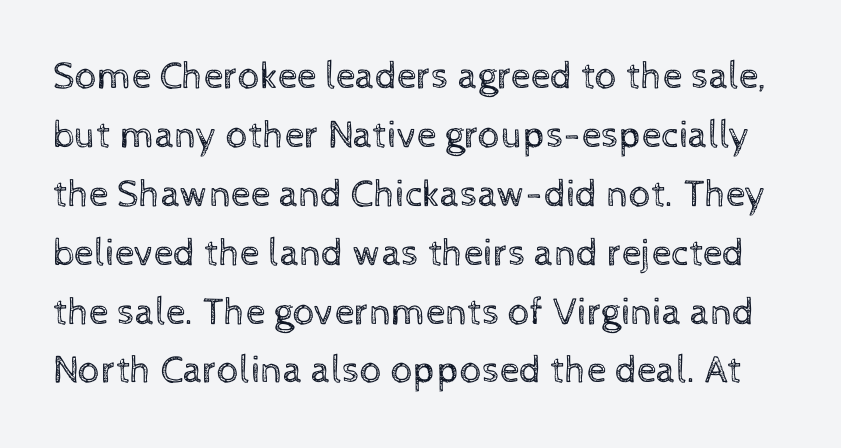
No word sits above an underline. This reads as an unemphasized weight, regular at the heaviest. Short note: letters normally spaced. Notice how the stems are strictly vertical — no italics here.
